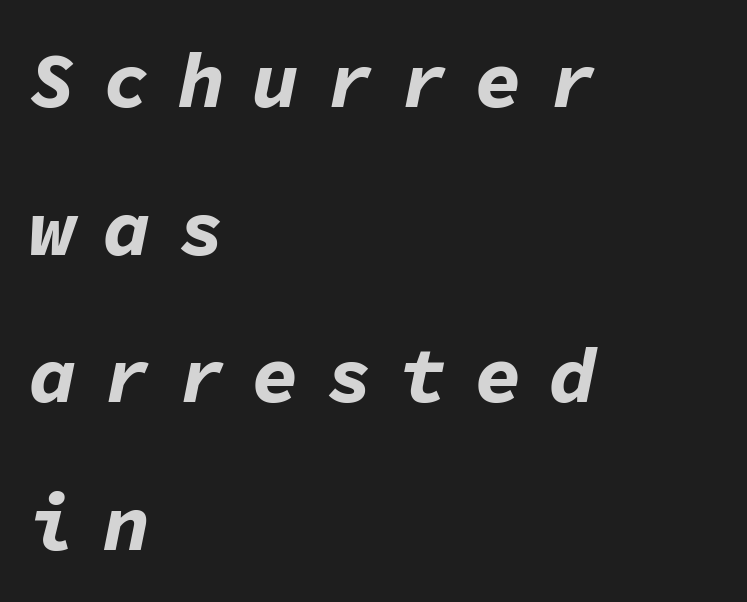
Weight: bold. Any mark beneath the type? The region is blank. Substantial extra tracking has been applied to these lines. This is oblique type, the kind used for emphasis or titles. The typesetter chose a ragged-right arrangement here.
